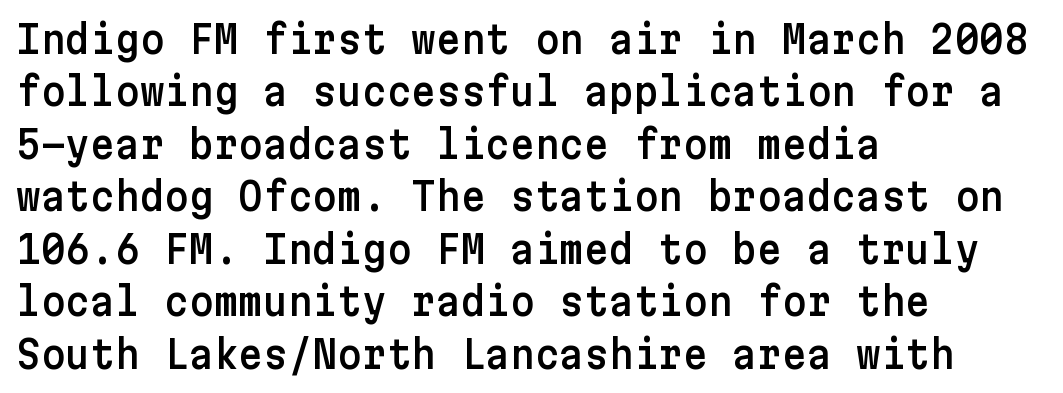
{"serif": "no", "italic": "no", "width": "normal", "stroke_contrast": "low", "x_height": "medium", "underline": "no", "align": "left", "line_spacing": "normal", "line_spacing_ratio": 1.38, "letter_spacing": "normal", "letter_spacing_em": 0.0, "glyph_px": 38}
